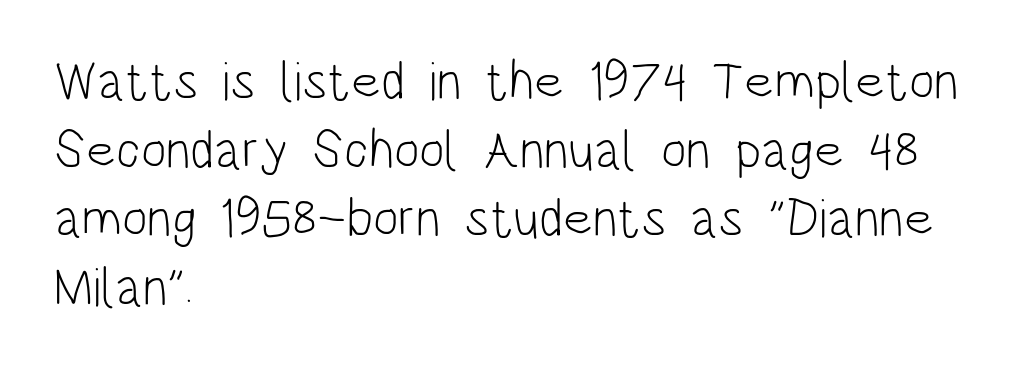
{"serif": "no", "italic": "no", "bold": "no", "weight": "light", "width": "condensed", "stroke_contrast": "low", "x_height": "large", "monospaced": "no", "underline": "no", "align": "left", "line_spacing": "normal", "line_spacing_ratio": 1.27, "letter_spacing": "normal", "letter_spacing_em": 0.0, "glyph_px": 54}
